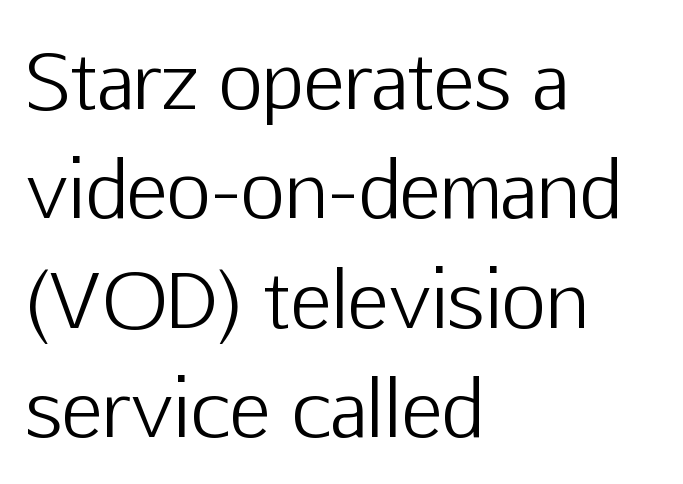
{"serif": "no", "italic": "no", "bold": "no", "weight": "light", "width": "normal", "stroke_contrast": "low", "x_height": "medium", "monospaced": "no", "underline": "no", "align": "left", "line_spacing": "normal", "line_spacing_ratio": 1.42, "letter_spacing": "normal", "letter_spacing_em": 0.0, "glyph_px": 77}
